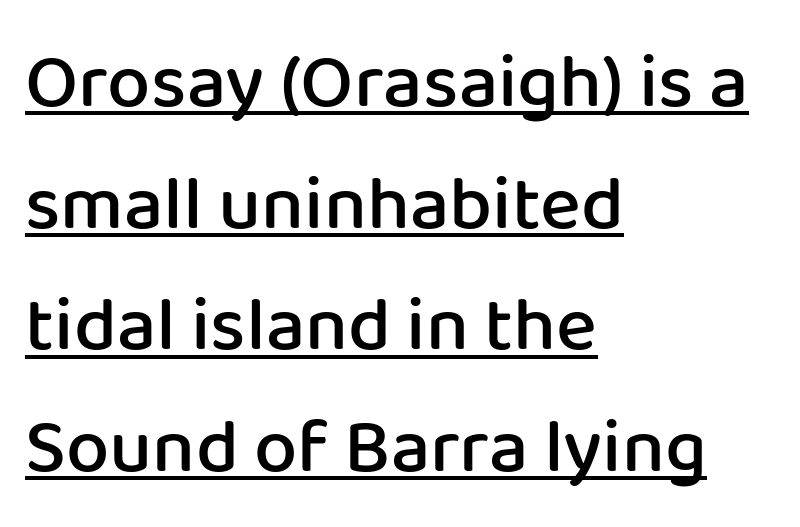
Grotesque or geometric, the face here clearly has no serifs. Emphasis is given by a line drawn under the lettering. Each new line begins a customary step beneath the previous one. The axis of the letterforms is exactly vertical. Looks like regular typesetting: each glyph gets only the width it needs. These lines stack with their left ends in a neat column.
